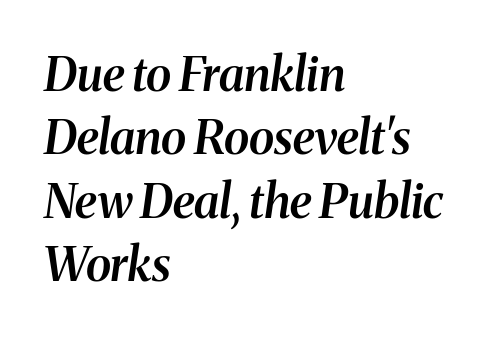
The image shows 47 px semibold serif type, italic (leaning right); set left-aligned, normal line spacing (1.35x), normal letter spacing, not underlined; medium stroke contrast and a medium x-height.
